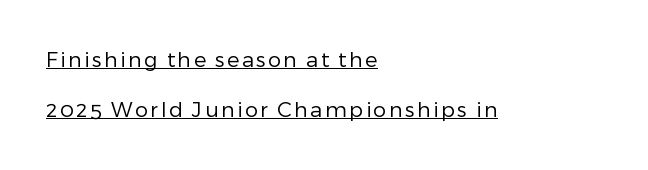
Q: Is the text bold? A: No.
Q: Is the text italic (slanted)? A: No, it is upright.
Q: Is the text underlined? A: Yes.
Q: How is the paragraph aligned? A: Left-aligned.
Q: Is the spacing between lines tight, normal or loose? A: Loose.
